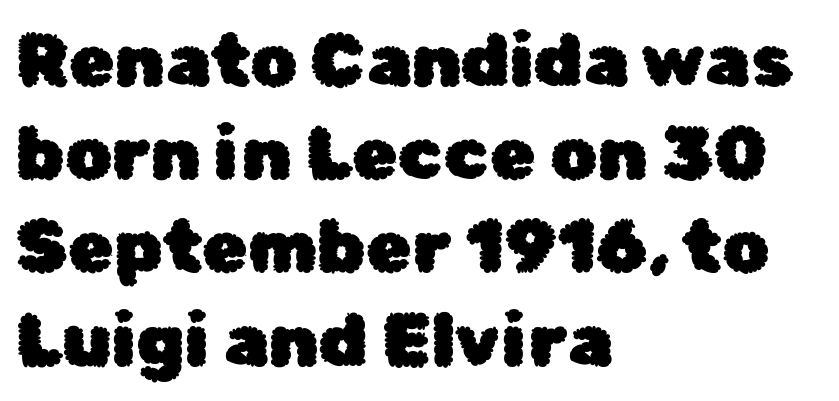
{"serif": "no", "italic": "no", "width": "normal", "stroke_contrast": "low", "x_height": "medium", "monospaced": "no", "underline": "no", "align": "left", "line_spacing": "normal", "line_spacing_ratio": 1.26, "letter_spacing": "normal", "letter_spacing_em": 0.0, "glyph_px": 74}
